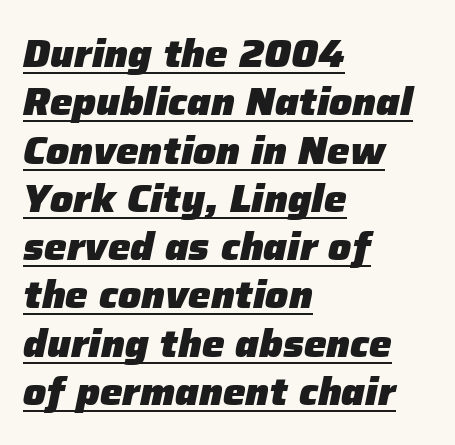
Underline: present. Leftover space on each line is placed entirely after the last word. The characters look thick and weighty, a clear bold. These lines sit exactly where default settings would place them. An italicized treatment has been applied to the whole sample.
